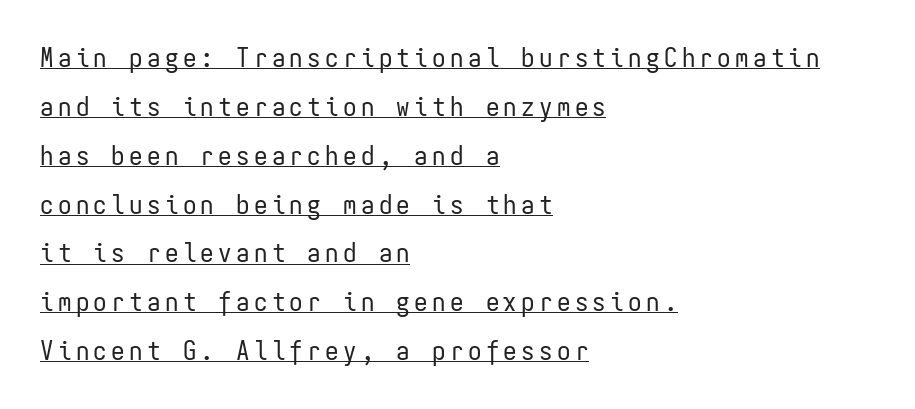
Stroke thickness stays within the range of a standard reading face or lighter. Posture: vertical. The lines in this sample share a left origin and differ only in where they stop. Like a heading marked for emphasis, these lines bear an underscore.
